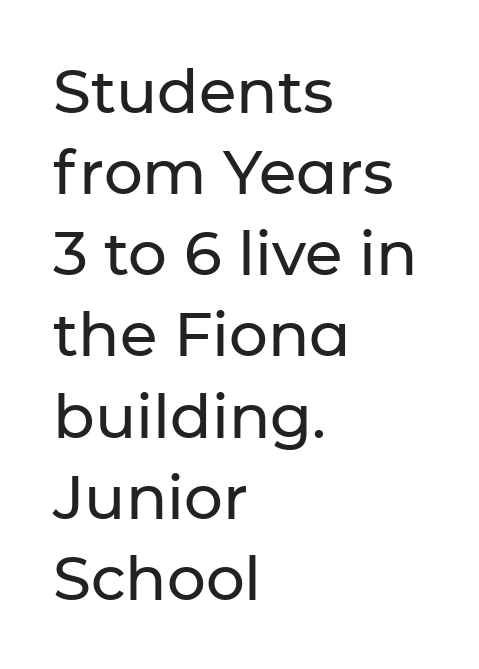
The image shows 61 px sans-serif type, upright; set left-aligned, normal line spacing (1.33x), normal letter spacing, not underlined; low stroke contrast and a medium x-height.
